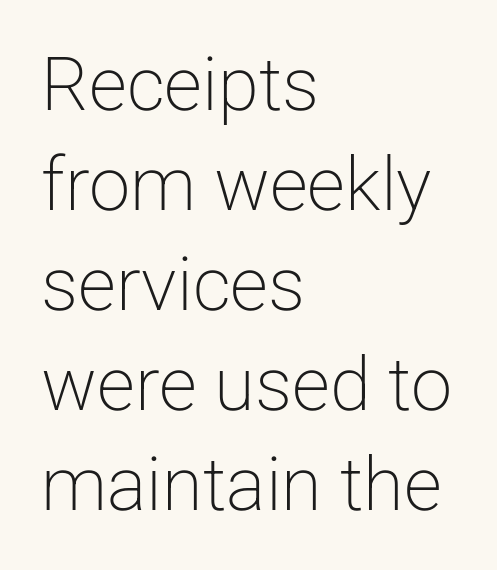
A roman cut, with each character standing at attention. The type family on display is of the sans-serif kind. A typesetter would call this zero additional tracking. The passage shown is typed in a proportional face where columns would drift. Stems here are at most as thick as an everyday book face. The lines are quadded left.
